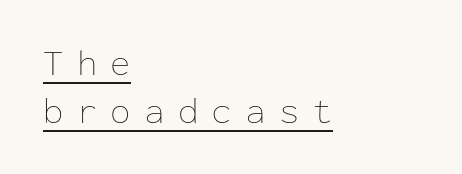
The image shows 37 px thin type, upright, monospaced; set left-aligned, normal line spacing (1.29x), unusually wide letter spacing (+0.36 em), underlined; low stroke contrast and a medium x-height.
